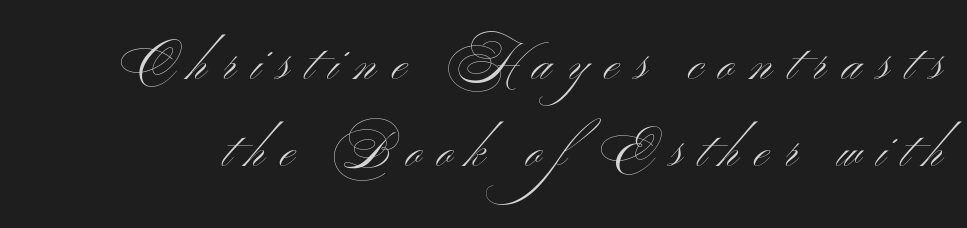
The image shows 49 px light, wide sans-serif type; set line spacing 1.78x, unusually wide letter spacing (+0.33 em), not underlined; medium stroke contrast and a small x-height.
